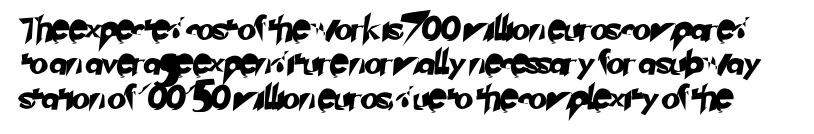
The image shows 24 px text type; set normal line spacing (1.43x), normal letter spacing, not underlined.
